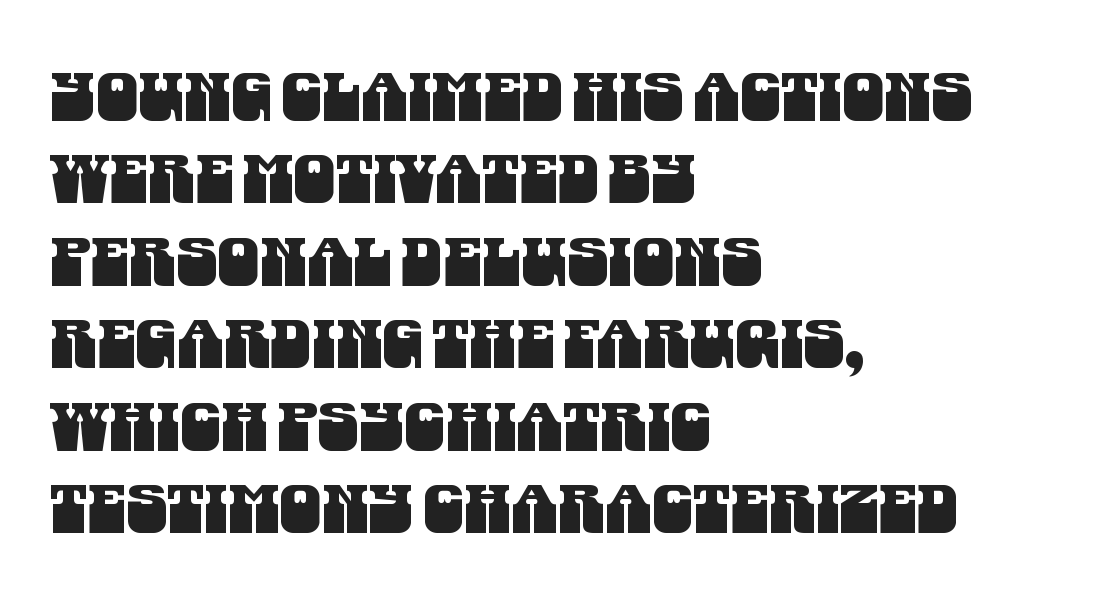
Q: Is the typeface a serif or a sans-serif typeface? A: Sans-serif.
Q: Is the text underlined? A: No.
Q: How is the paragraph aligned? A: Left-aligned.
Q: Is the spacing between letters normal or unusually wide? A: Normal.
Q: Width (condensed, normal, or wide)? A: Condensed.
Q: Stroke contrast? A: Medium.
Q: x-height? A: Large.
Q: Monospaced? A: No.
